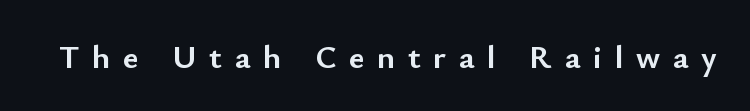
Q: Is the text bold? A: Yes.
Q: Is the text italic (slanted)? A: No, it is upright.
Q: Is the typeface a serif or a sans-serif typeface? A: Sans-serif.
Q: Is the text underlined? A: No.
Q: Is the spacing between letters normal or unusually wide? A: Unusually wide.
Q: Width (condensed, normal, or wide)? A: Normal.
Q: Stroke contrast? A: Low.
Q: x-height? A: Small.
Q: Monospaced? A: No.
